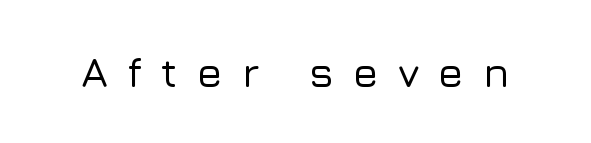
The image shows 42 px sans-serif type, upright; set unusually wide letter spacing (+0.45 em), not underlined; low stroke contrast and a medium x-height.
